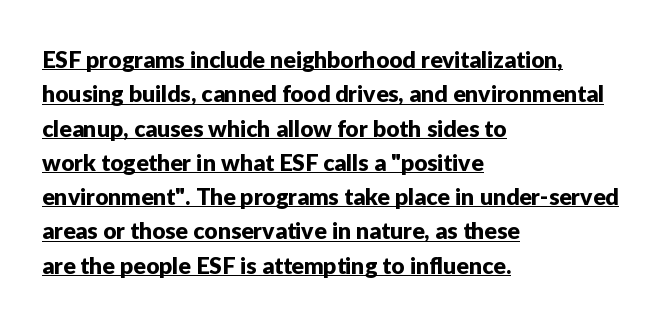
{"italic": "no", "underline": "yes", "align": "left", "line_spacing": "normal", "line_spacing_ratio": 1.49, "letter_spacing": "normal", "letter_spacing_em": 0.0, "glyph_px": 23}
